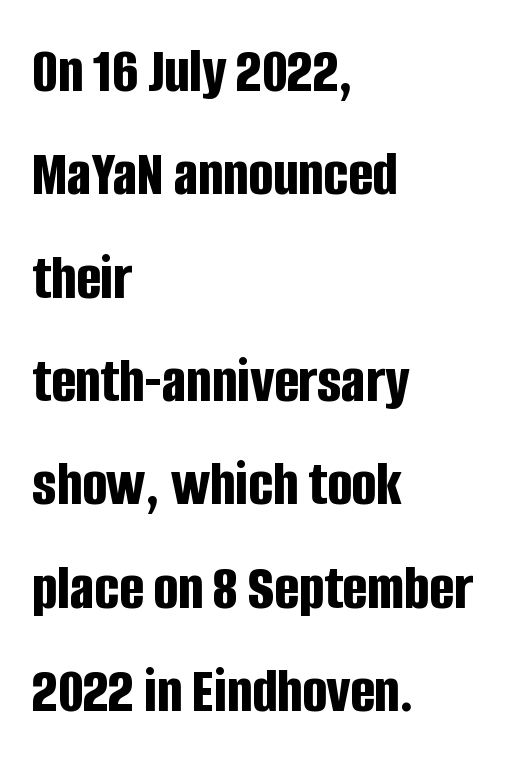
Q: Is the text bold? A: Yes.
Q: Is the text italic (slanted)? A: No, it is upright.
Q: Is the typeface a serif or a sans-serif typeface? A: Sans-serif.
Q: Is the text underlined? A: No.
Q: How is the paragraph aligned? A: Left-aligned.
Q: Is the spacing between letters normal or unusually wide? A: Normal.
Q: Is the spacing between lines tight, normal or loose? A: Normal.
Q: Width (condensed, normal, or wide)? A: Condensed.
Q: Stroke contrast? A: Low.
Q: x-height? A: Large.
Q: Monospaced? A: No.
